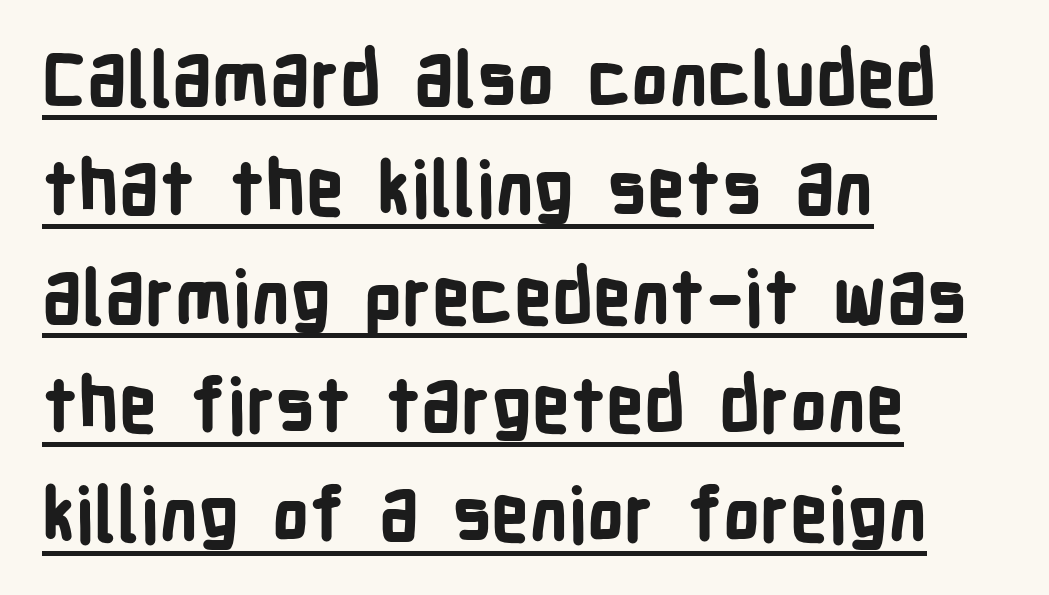
{"serif": "no", "italic": "no", "bold": "yes", "weight": "bold", "width": "condensed", "stroke_contrast": "low", "x_height": "medium", "monospaced": "no", "underline": "yes", "align": "left", "line_spacing": "normal", "line_spacing_ratio": 1.47, "letter_spacing": "normal", "letter_spacing_em": 0.0, "glyph_px": 74}
